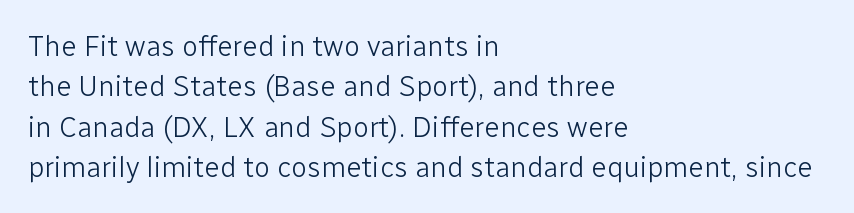
{"serif": "no", "italic": "no", "bold": "no", "weight": "light", "width": "normal", "stroke_contrast": "low", "x_height": "medium", "monospaced": "no", "underline": "no", "align": "left", "line_spacing": "normal", "line_spacing_ratio": 1.39, "letter_spacing": "normal", "letter_spacing_em": 0.0, "glyph_px": 29}
